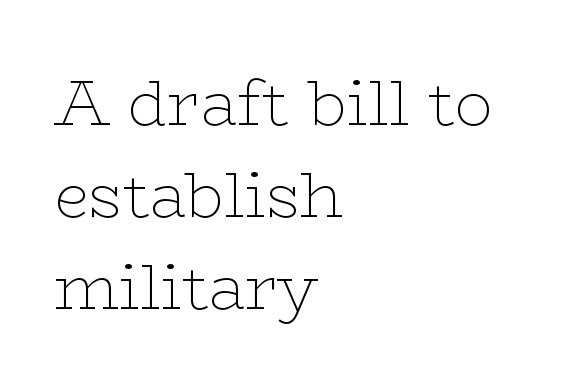
{"serif": "yes", "italic": "no", "bold": "no", "weight": "thin", "width": "wide", "stroke_contrast": "low", "x_height": "medium", "monospaced": "no", "underline": "no", "align": "left", "line_spacing": "normal", "line_spacing_ratio": 1.46, "letter_spacing": "normal", "letter_spacing_em": 0.0, "glyph_px": 63}
